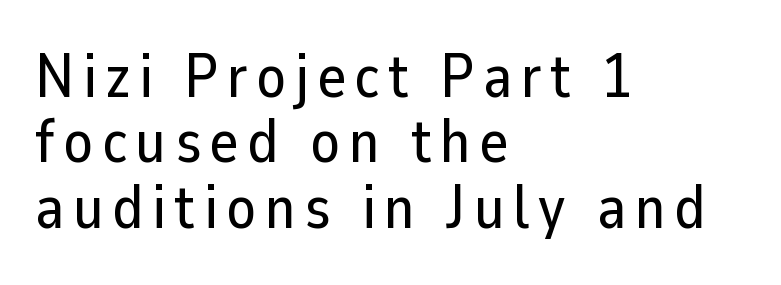
The image shows 61 px sans-serif type, upright; set left-aligned, tight line spacing (1.07x), not underlined; low stroke contrast and a medium x-height.
